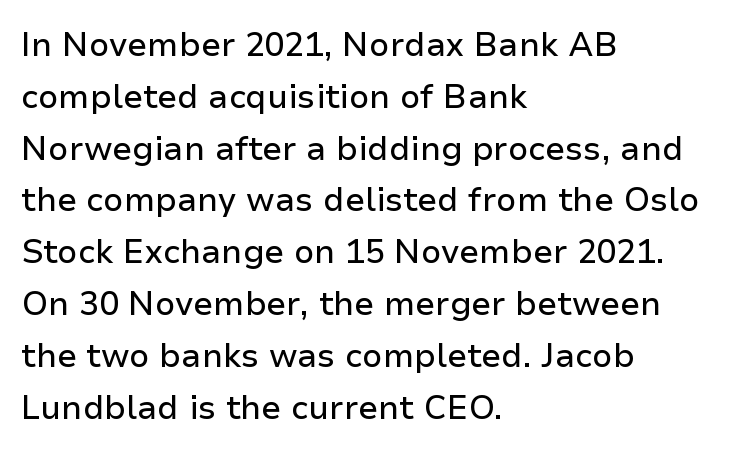
{"serif": "no", "italic": "no", "width": "normal", "stroke_contrast": "low", "x_height": "medium", "monospaced": "no", "underline": "no", "align": "left", "line_spacing": "normal", "line_spacing_ratio": 1.57, "letter_spacing": "normal", "letter_spacing_em": 0.0, "glyph_px": 33}
